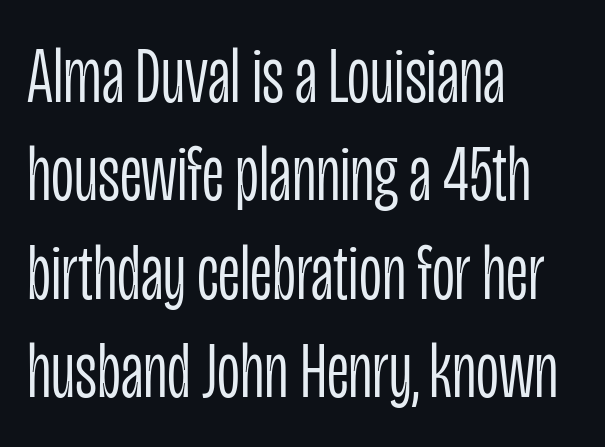
{"serif": "no", "italic": "no", "bold": "no", "weight": "light", "width": "condensed", "stroke_contrast": "low", "x_height": "large", "monospaced": "no", "underline": "no", "align": "left", "line_spacing_ratio": 1.23, "letter_spacing": "normal", "letter_spacing_em": 0.0, "glyph_px": 80}
